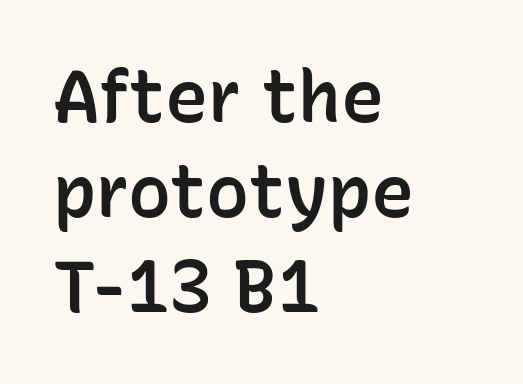
The image shows 72 px semibold sans-serif type, upright; set left-aligned, normal line spacing (1.32x), normal letter spacing, not underlined; low stroke contrast and a medium x-height.
